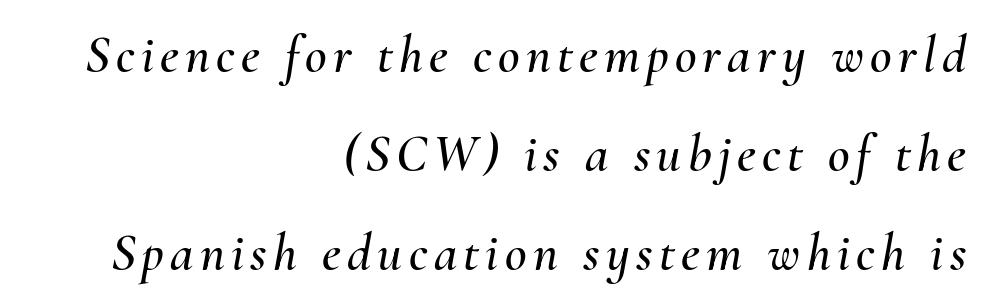
The strip under each line holds only bare page. Each letter keeps its own natural width here, so spacing adapts to shape. If you drew a ruler down the right edge, every line would touch it. The whole block is typeset with a tilt.
